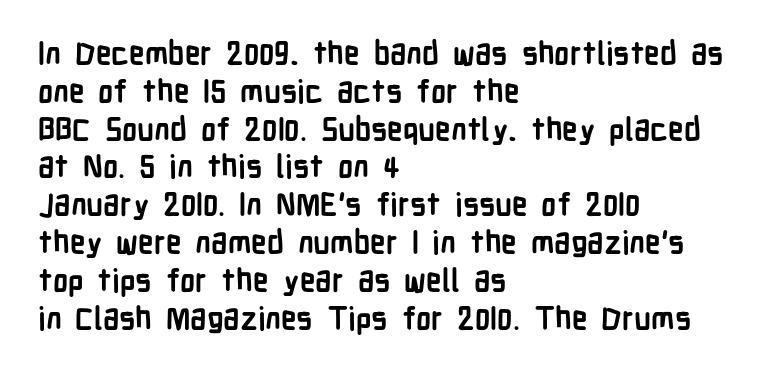
The image shows 31 px semibold, condensed sans-serif type, upright; set left-aligned, line spacing 1.22x, normal letter spacing, not underlined; low stroke contrast and a medium x-height.
